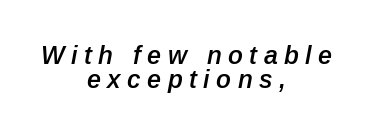
{"italic": "yes", "lean": "right", "slant_degrees": 12, "bold": "semi", "underline": "no", "align": "center", "line_spacing": "tight", "line_spacing_ratio": 0.97, "letter_spacing": "wide", "letter_spacing_em": 0.26, "glyph_px": 25}
